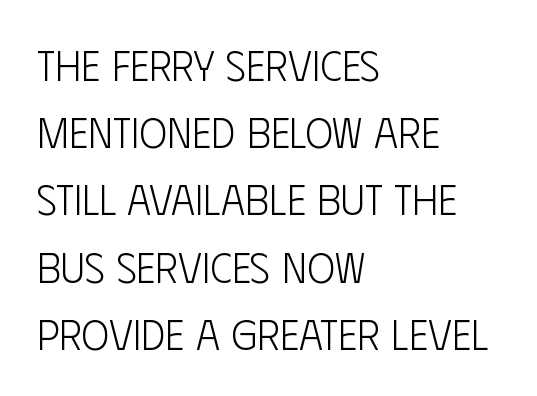
{"serif": "no", "italic": "no", "bold": "no", "weight": "light", "width": "condensed", "stroke_contrast": "low", "x_height": "large", "monospaced": "no", "underline": "no", "align": "left", "line_spacing": "normal", "line_spacing_ratio": 1.6, "letter_spacing": "normal", "letter_spacing_em": 0.0, "glyph_px": 42}
